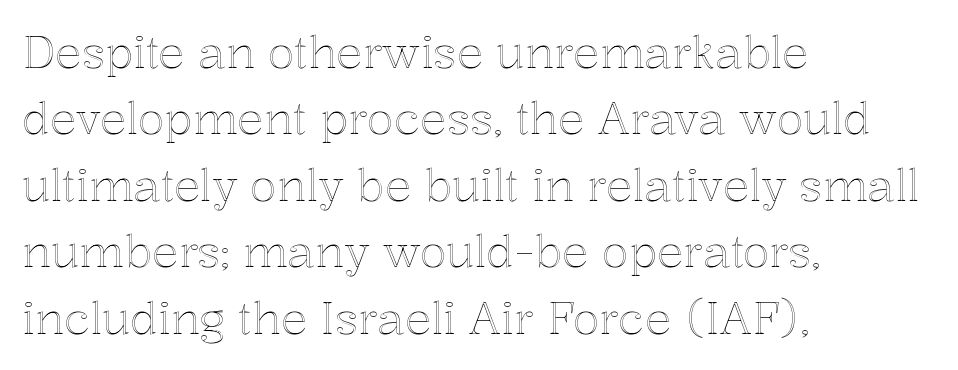
Q: Is the text italic (slanted)? A: No, it is upright.
Q: Is the text underlined? A: No.
Q: How is the paragraph aligned? A: Left-aligned.
Q: Is the spacing between letters normal or unusually wide? A: Normal.
Q: Is the spacing between lines tight, normal or loose? A: Normal.
Q: Width (condensed, normal, or wide)? A: Normal.
Q: x-height? A: Medium.
Q: Monospaced? A: No.
